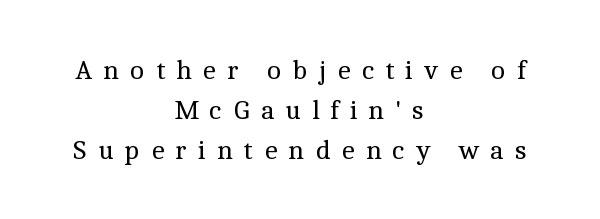
The image shows 28 px regular-weight serif type, upright; set centered, normal line spacing (1.43x), unusually wide letter spacing (+0.39 em), not underlined; a medium x-height.
